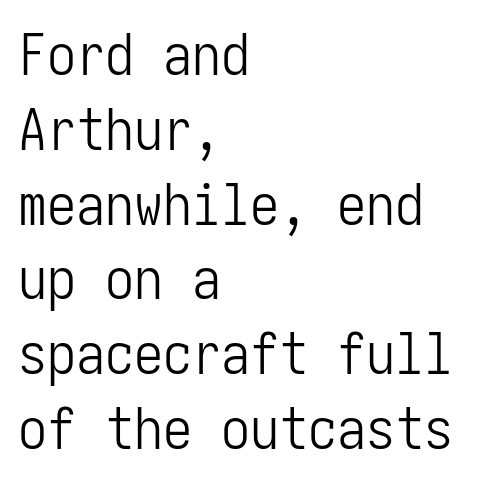
Q: Is the text bold? A: No.
Q: Is the text italic (slanted)? A: No, it is upright.
Q: Is the typeface a serif or a sans-serif typeface? A: Sans-serif.
Q: Is the text underlined? A: No.
Q: How is the paragraph aligned? A: Left-aligned.
Q: Is the spacing between letters normal or unusually wide? A: Normal.
Q: Is the spacing between lines tight, normal or loose? A: Normal.
Q: Width (condensed, normal, or wide)? A: Condensed.
Q: Stroke contrast? A: Low.
Q: x-height? A: Medium.
